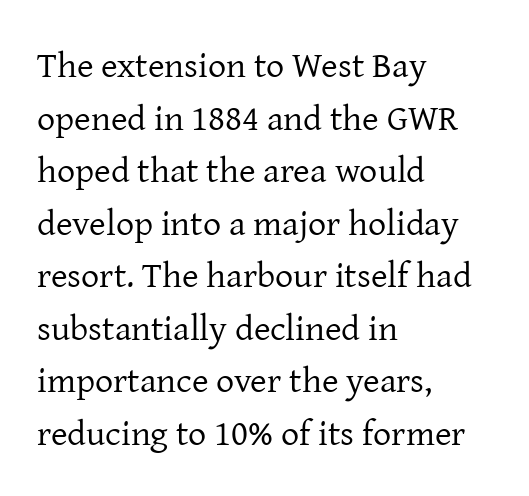
Designer's note — italics off, roman on. Proportional: the letters do not fall into vertical columns. To sum up the face: it has serifs. Underlining? Definitely not there. Words appear dense and cohesive because spacing is normal.
